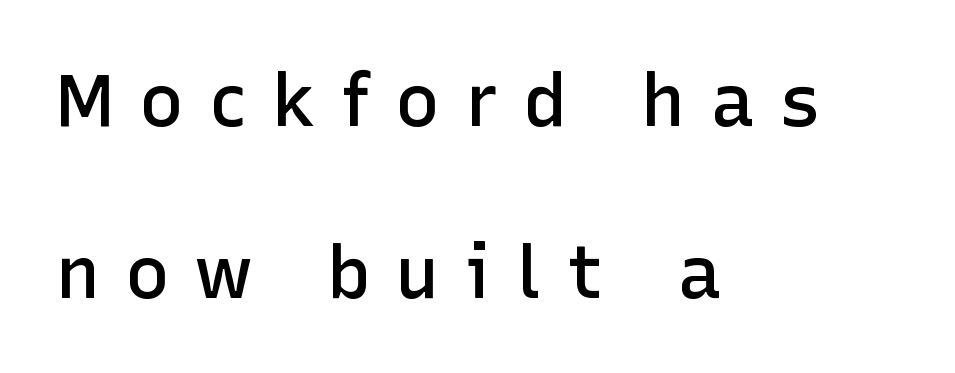
{"serif": "no", "italic": "no", "bold": "semi", "weight": "semibold", "width": "normal", "stroke_contrast": "low", "x_height": "medium", "monospaced": "no", "underline": "no", "align": "left", "line_spacing": "loose", "line_spacing_ratio": 2.33, "letter_spacing": "wide", "letter_spacing_em": 0.34, "glyph_px": 74}
